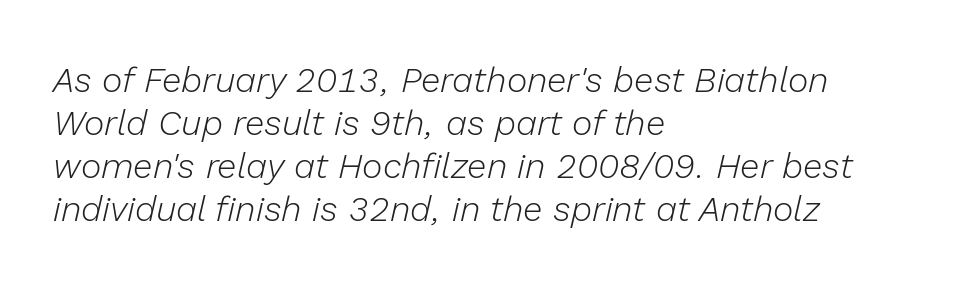
{"italic": "yes", "lean": "right", "slant_degrees": 13, "bold": "no", "weight": "light", "width": "normal", "stroke_contrast": "low", "x_height": "medium", "monospaced": "no", "underline": "no", "align": "left", "line_spacing_ratio": 1.23, "letter_spacing": "normal", "letter_spacing_em": 0.0, "glyph_px": 35}
